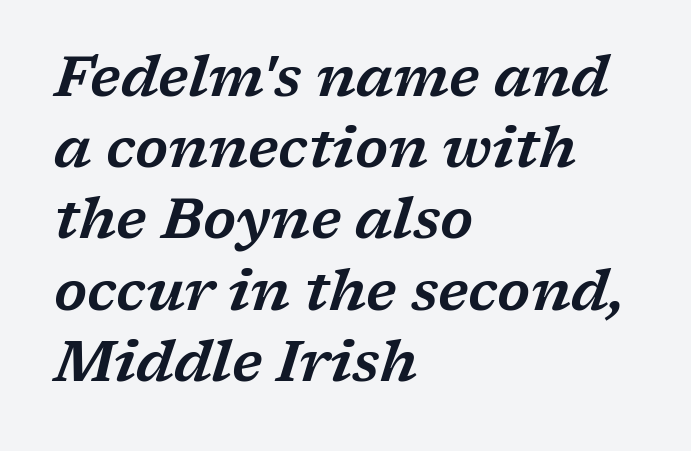
{"serif": "yes", "italic": "yes", "lean": "right", "slant_degrees": 17, "width": "wide", "stroke_contrast": "low", "x_height": "medium", "monospaced": "no", "underline": "no", "align": "left", "line_spacing": "normal", "line_spacing_ratio": 1.25, "letter_spacing": "normal", "letter_spacing_em": 0.0, "glyph_px": 57}
